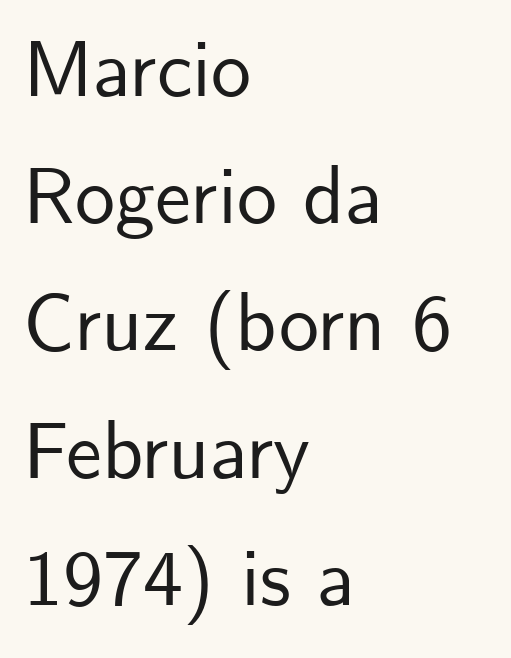
The image shows 80 px sans-serif type, upright; set left-aligned, normal line spacing (1.59x), normal letter spacing, not underlined; low stroke contrast and a small x-height.
